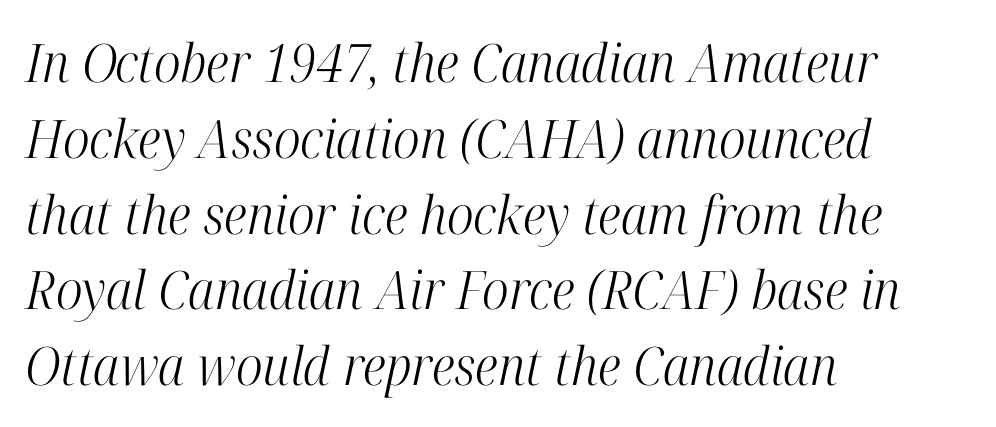
{"serif": "yes", "italic": "yes", "lean": "right", "slant_degrees": 12, "bold": "no", "weight": "light", "width": "condensed", "stroke_contrast": "high", "x_height": "medium", "monospaced": "no", "underline": "no", "align": "left", "line_spacing": "normal", "line_spacing_ratio": 1.43, "letter_spacing": "normal", "letter_spacing_em": 0.0, "glyph_px": 53}
